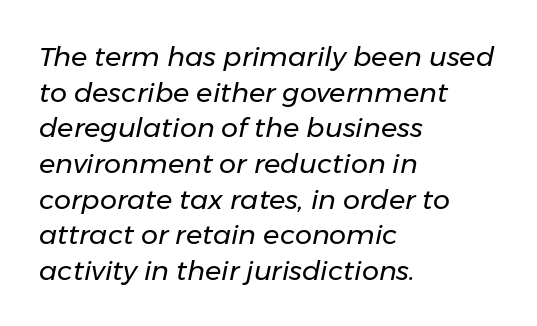
Q: Is the text bold? A: No.
Q: Is the text italic (slanted)? A: Yes, it leans right by about 11 degrees.
Q: Is the text underlined? A: No.
Q: How is the paragraph aligned? A: Left-aligned.
Q: Is the spacing between letters normal or unusually wide? A: Normal.
Q: Is the spacing between lines tight, normal or loose? A: Normal.
